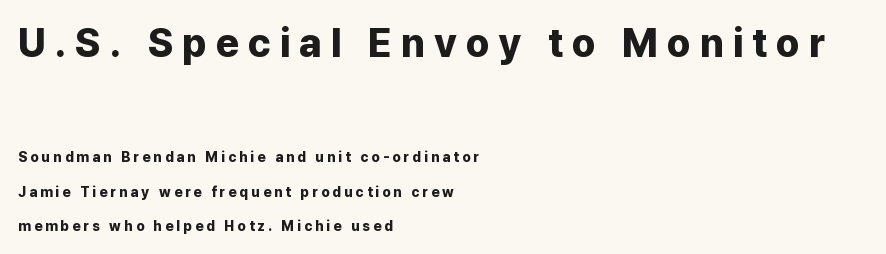
{"serif": "no", "italic": "no", "bold": "yes", "weight": "bold", "width": "normal", "stroke_contrast": "low", "x_height": "medium", "monospaced": "no", "underline": "no", "align": "left", "line_spacing": "loose", "line_spacing_ratio": 2.46, "letter_spacing": "wide", "letter_spacing_em": 0.22, "larger_block": "first", "size_ratio": 2.86, "glyph_px": 40}
